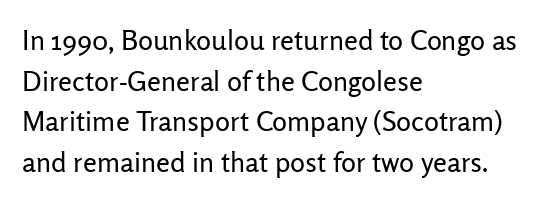
{"serif": "no", "italic": "no", "bold": "no", "weight": "regular", "width": "normal", "stroke_contrast": "low", "x_height": "medium", "monospaced": "no", "underline": "no", "align": "left", "line_spacing": "normal", "line_spacing_ratio": 1.45, "letter_spacing": "normal", "letter_spacing_em": 0.0, "glyph_px": 28}
